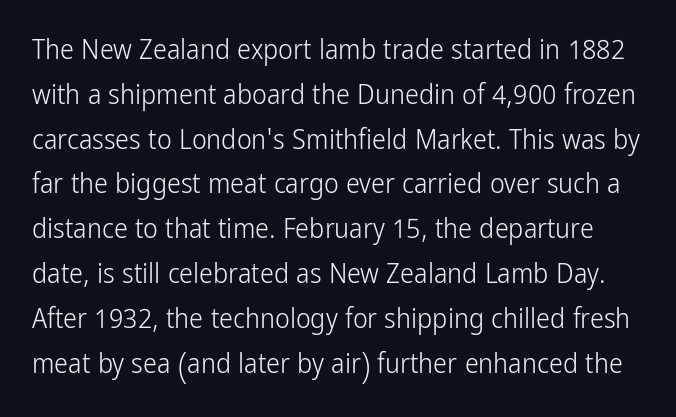
Q: Is the text bold? A: No.
Q: Is the text italic (slanted)? A: No, it is upright.
Q: Is the typeface a serif or a sans-serif typeface? A: Sans-serif.
Q: Is the text underlined? A: No.
Q: Is the spacing between letters normal or unusually wide? A: Normal.
Q: Is the spacing between lines tight, normal or loose? A: Normal.
Q: Width (condensed, normal, or wide)? A: Condensed.
Q: Stroke contrast? A: Low.
Q: x-height? A: Medium.
Q: Monospaced? A: No.
